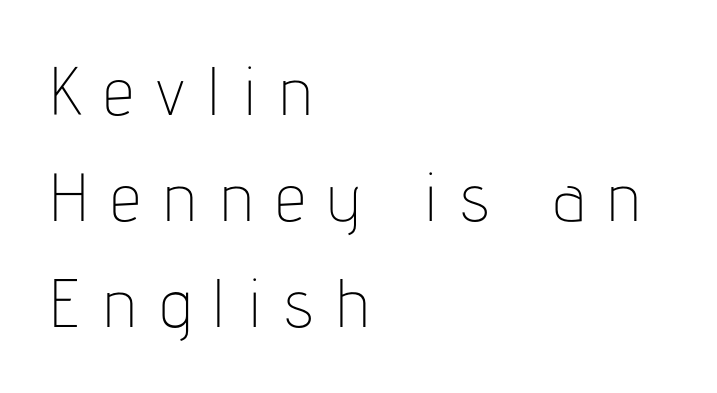
The image shows 68 px thin, condensed sans-serif type, upright; set left-aligned, normal line spacing (1.56x), unusually wide letter spacing (+0.33 em), not underlined; low stroke contrast and a medium x-height.
